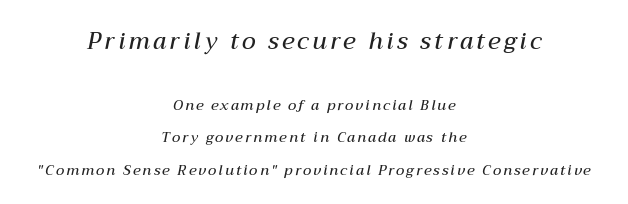
The image shows 23 px text type, italic (leaning right); set centered, loose line spacing (2.32x), not underlined; the first (top) block is 1.64x larger.
